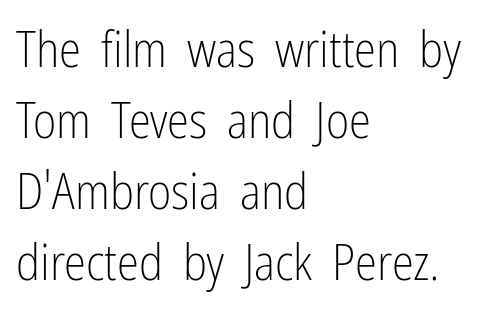
The image shows 50 px light, condensed sans-serif type, upright; set left-aligned, normal line spacing (1.42x), normal letter spacing, not underlined; low stroke contrast and a medium x-height.
